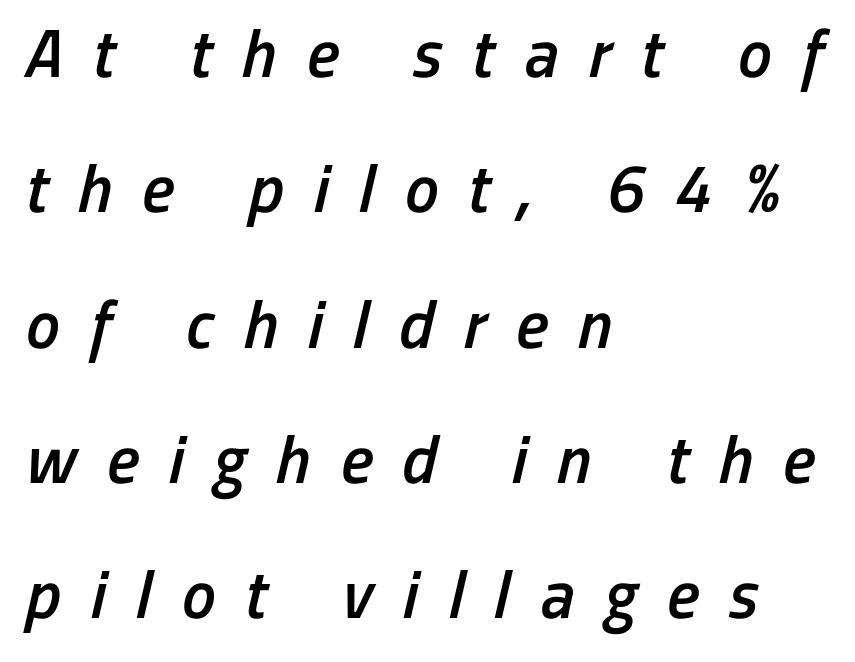
The image shows 68 px semibold, condensed type, italic (leaning right); set left-aligned, loose line spacing (1.99x), unusually wide letter spacing (+0.44 em), not underlined; low stroke contrast and a medium x-height.
